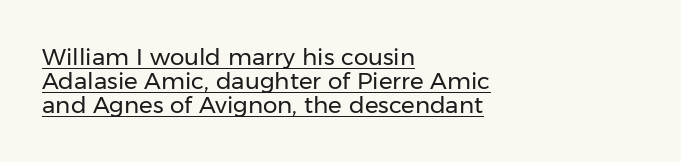
Q: Is the text bold? A: No.
Q: Is the text italic (slanted)? A: No, it is upright.
Q: Is the text underlined? A: Yes.
Q: How is the paragraph aligned? A: Left-aligned.
Q: Is the spacing between letters normal or unusually wide? A: Normal.
Q: Is the spacing between lines tight, normal or loose? A: Tight.
